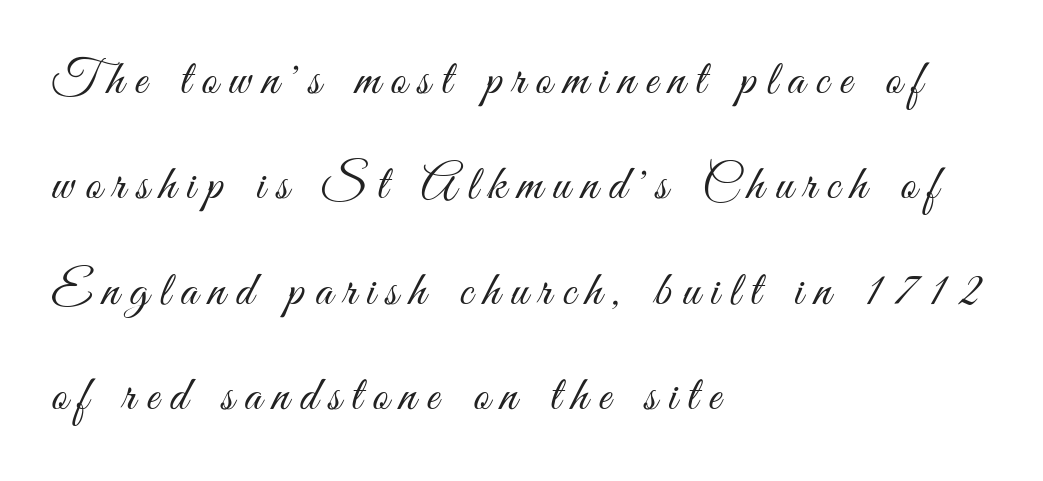
Notice how the passage keeps a crisp vertical edge on the left only. These glyphs show unthickened strokes, regular width or finer. Tracking here is generous; glyphs stand well apart from one another. The rendering uses a large line-height, opening up the rows.
